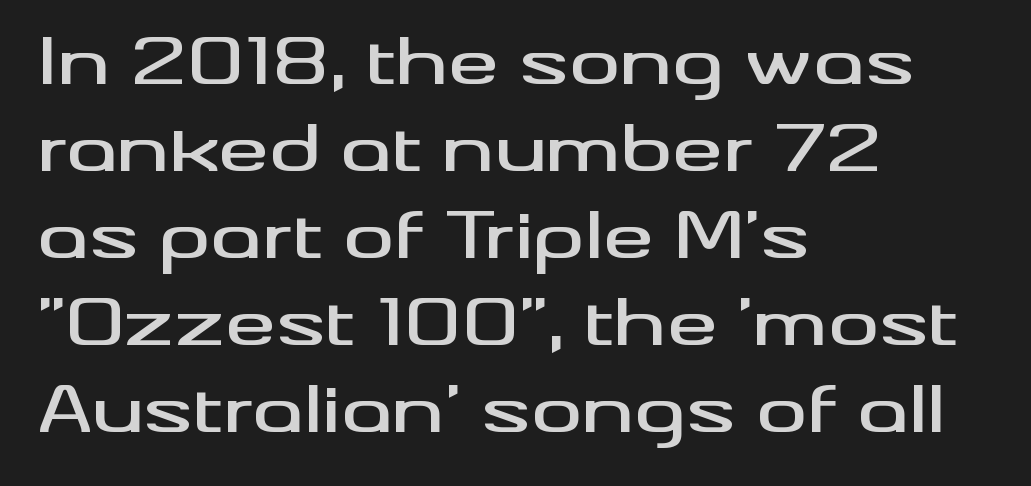
{"serif": "no", "italic": "no", "width": "wide", "stroke_contrast": "medium", "x_height": "small", "monospaced": "no", "underline": "no", "align": "left", "line_spacing": "normal", "line_spacing_ratio": 1.38, "letter_spacing": "normal", "letter_spacing_em": 0.0, "glyph_px": 63}
